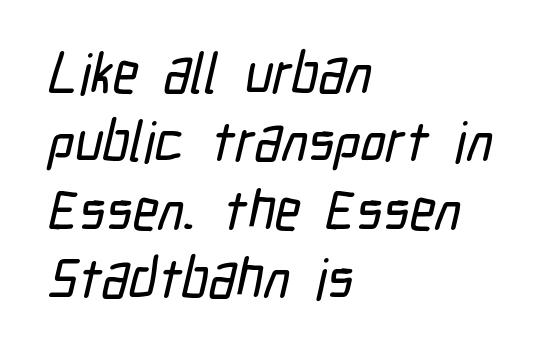
{"serif": "no", "width": "condensed", "stroke_contrast": "low", "x_height": "medium", "monospaced": "no", "underline": "no", "align": "left", "line_spacing_ratio": 1.22, "letter_spacing": "normal", "letter_spacing_em": 0.0, "glyph_px": 56}
